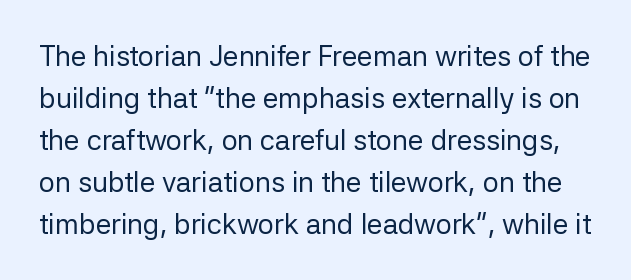
It's the straight-up-and-down kind of type. The zone under the glyphs is completely vacant. Regarding leading, the lines here are spaced in the standard way. Do the characters align in a grid? No, the font is proportional. Classification — sans serif. Nothing unusual about the tracking: characters are spaced as the font intends.
